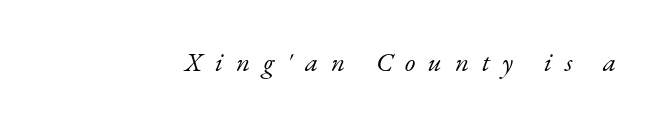
{"italic": "yes", "lean": "right", "slant_degrees": 17, "bold": "no", "underline": "no", "letter_spacing": "wide", "letter_spacing_em": 0.47, "glyph_px": 27}
